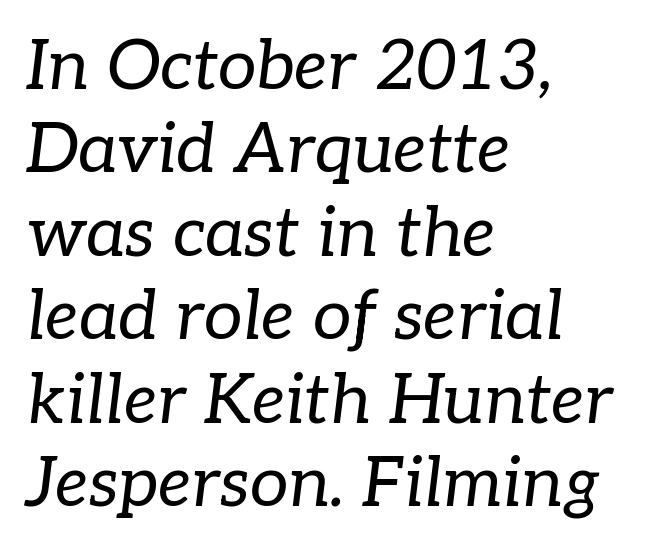
Q: Is the text bold? A: No.
Q: Is the text italic (slanted)? A: Yes, it leans right by about 7 degrees.
Q: Is the typeface a serif or a sans-serif typeface? A: Serif.
Q: Is the text underlined? A: No.
Q: How is the paragraph aligned? A: Left-aligned.
Q: Is the spacing between letters normal or unusually wide? A: Normal.
Q: Width (condensed, normal, or wide)? A: Normal.
Q: Stroke contrast? A: Low.
Q: x-height? A: Medium.
Q: Monospaced? A: No.
